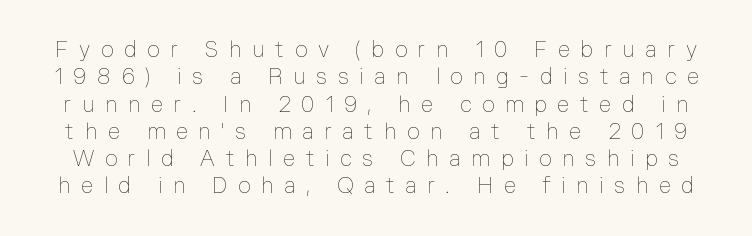
The image shows 22 px text type, upright; set line spacing 1.24x, unusually wide letter spacing (+0.48 em), not underlined.
